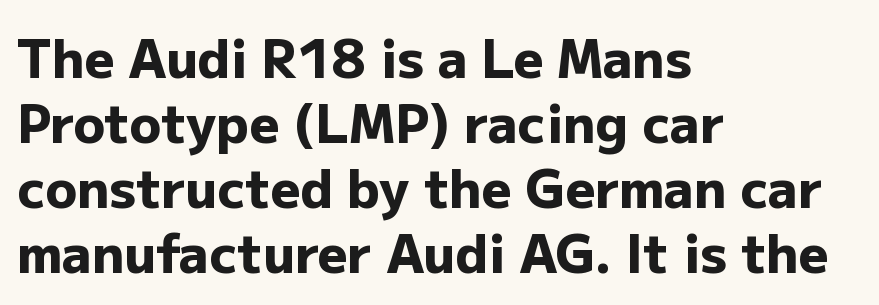
{"serif": "no", "italic": "no", "bold": "yes", "weight": "heavy", "width": "normal", "stroke_contrast": "low", "x_height": "medium", "monospaced": "no", "underline": "no", "align": "left", "line_spacing": "normal", "line_spacing_ratio": 1.25, "letter_spacing": "normal", "letter_spacing_em": 0.0, "glyph_px": 52}
